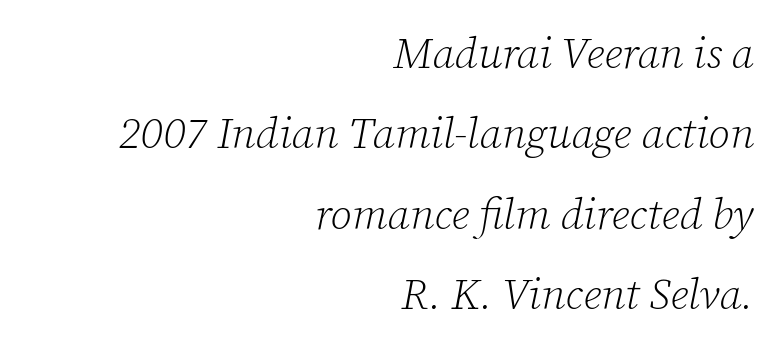
The letters advance in unequal steps, a hallmark of proportional type. In terms of posture, this sample is oblique. A clean baseline with only descenders dipping below it. The typesetter chose a ragged-left arrangement here. The cut favours lightness, reaching ordinary text weight at its darkest. The text was rendered using a seriffed face with decorative stroke endings.
